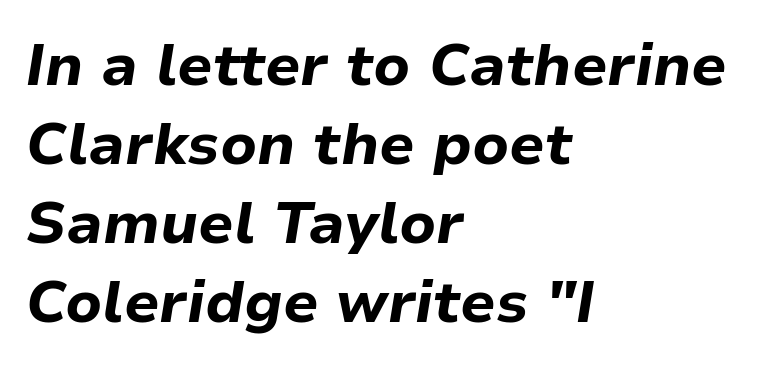
{"italic": "yes", "lean": "right", "slant_degrees": 9, "bold": "yes", "weight": "bold", "width": "normal", "stroke_contrast": "low", "x_height": "medium", "monospaced": "no", "underline": "no", "align": "left", "line_spacing": "normal", "line_spacing_ratio": 1.34, "letter_spacing": "normal", "letter_spacing_em": 0.0, "glyph_px": 59}
